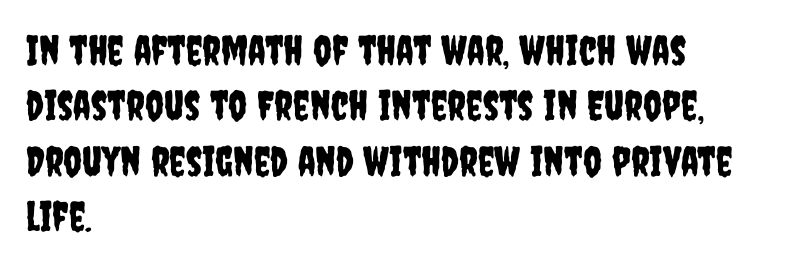
{"serif": "no", "italic": "no", "width": "condensed", "stroke_contrast": "low", "x_height": "large", "monospaced": "no", "underline": "no", "align": "left", "line_spacing": "normal", "line_spacing_ratio": 1.35, "letter_spacing": "normal", "letter_spacing_em": 0.0, "glyph_px": 41}
